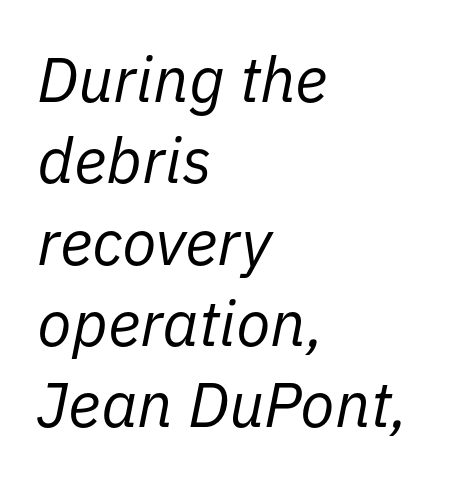
The image shows 63 px regular-weight type, italic (leaning right); set left-aligned, normal line spacing (1.29x), normal letter spacing, not underlined; low stroke contrast and a medium x-height.
